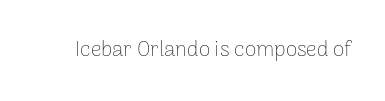
{"italic": "no", "bold": "no", "underline": "no", "letter_spacing": "normal", "letter_spacing_em": 0.0, "glyph_px": 21}
